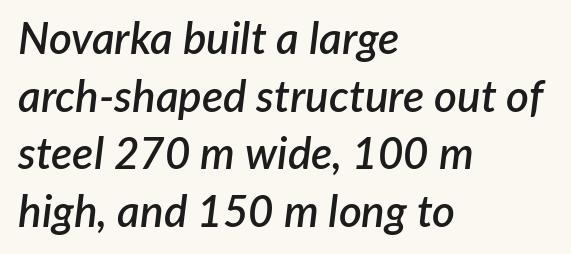
This sample is left-justified, so line endings fall wherever the words run out. Does the lettering tilt? It does — this is italic. This sample keeps an unexceptional amount of space between lines. The letterforms sit shoulder to shoulder at normal distance. The passage shown is semibold, sitting just below true bold. Do the characters align in a grid? No, the font is proportional.
